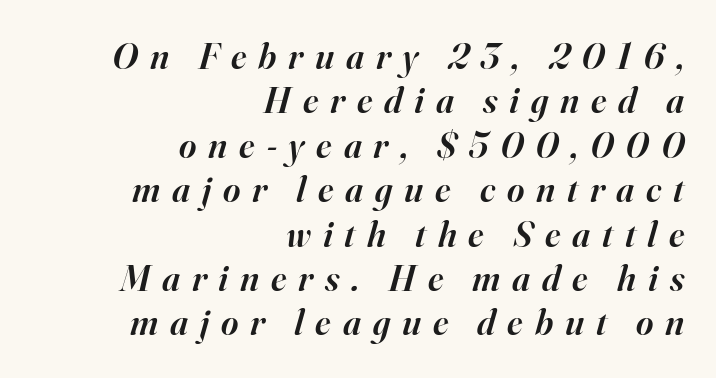
Q: Is the text bold? A: Semi-bold.
Q: Is the text italic (slanted)? A: Yes, it leans right by about 16 degrees.
Q: Is the typeface a serif or a sans-serif typeface? A: Serif.
Q: Is the text underlined? A: No.
Q: How is the paragraph aligned? A: Right-aligned.
Q: Is the spacing between letters normal or unusually wide? A: Unusually wide.
Q: Width (condensed, normal, or wide)? A: Normal.
Q: Stroke contrast? A: High.
Q: x-height? A: Small.
Q: Monospaced? A: No.
